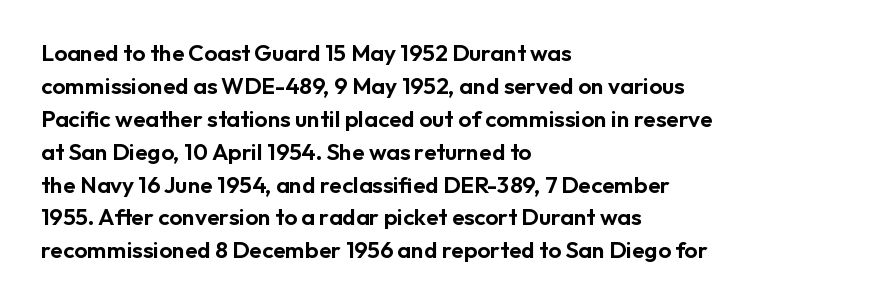
{"italic": "no", "underline": "no", "align": "left", "line_spacing": "normal", "line_spacing_ratio": 1.43, "letter_spacing": "normal", "letter_spacing_em": 0.0, "glyph_px": 23}
